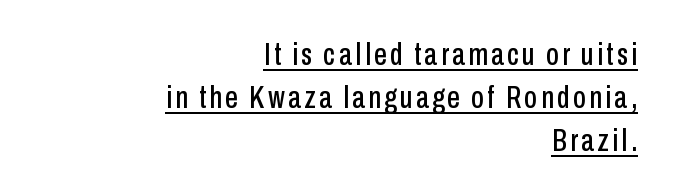
The lettering holds an erect, upright posture throughout. Emphasis is given by a line drawn under the lettering. Successive baselines arrive at the customary interval. The rendering uses natural spacing where letterforms have individual widths. Horizontal alignment here is rightward, an uncommon choice for prose.
